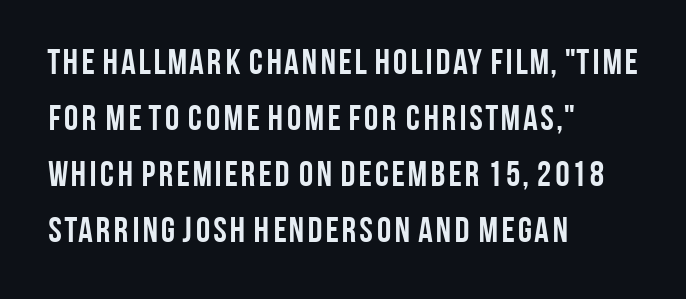
Q: Is the text bold? A: Yes.
Q: Is the text italic (slanted)? A: No, it is upright.
Q: Is the typeface a serif or a sans-serif typeface? A: Sans-serif.
Q: Is the text underlined? A: No.
Q: How is the paragraph aligned? A: Left-aligned.
Q: Is the spacing between letters normal or unusually wide? A: Normal.
Q: Is the spacing between lines tight, normal or loose? A: Normal.
Q: Width (condensed, normal, or wide)? A: Condensed.
Q: Stroke contrast? A: Low.
Q: x-height? A: Large.
Q: Monospaced? A: No.
